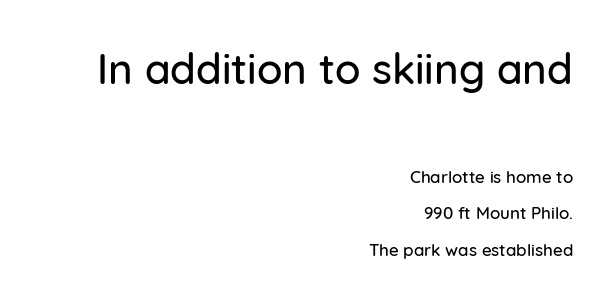
The image shows 42 px sans-serif type, upright; set right-aligned, loose line spacing (2.15x), normal letter spacing, not underlined; the first (top) block is 2.47x larger; low stroke contrast and a medium x-height.
